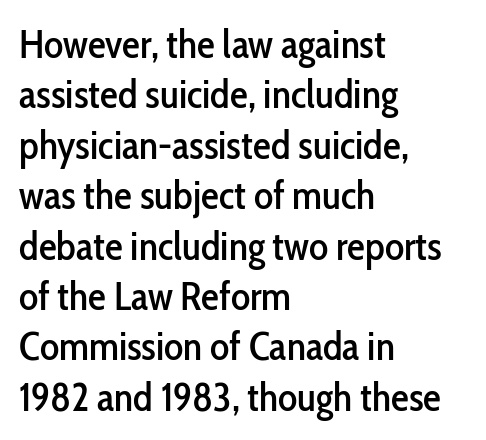
{"serif": "no", "italic": "no", "width": "condensed", "stroke_contrast": "low", "x_height": "medium", "monospaced": "no", "underline": "no", "align": "left", "line_spacing": "normal", "line_spacing_ratio": 1.26, "letter_spacing": "normal", "letter_spacing_em": 0.0, "glyph_px": 40}
